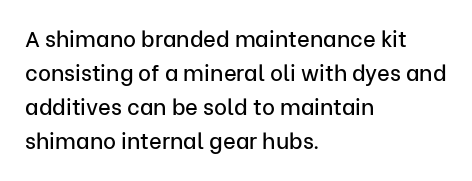
Students, observe: this is what conventionally led text looks like. This sample uses an upright cut, with every glyph sitting square on the baseline. A clean baseline with only descenders dipping below it. Each word holds together tightly as a unit, with standard inter-letter gaps.
